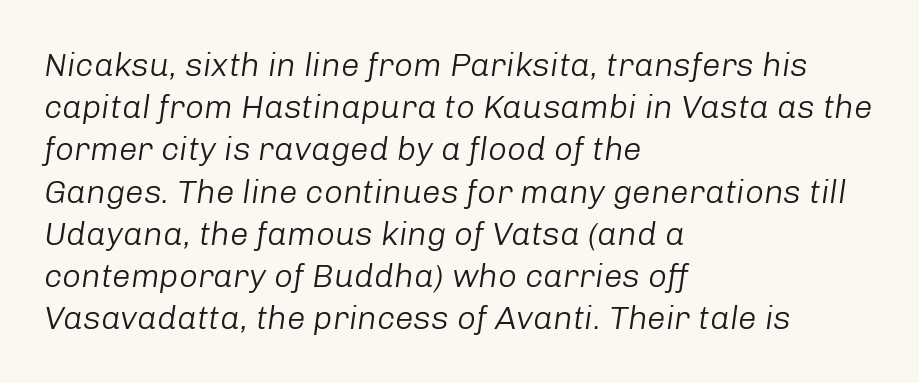
The image shows 33 px light type, italic (leaning right); set left-aligned, normal line spacing (1.28x), normal letter spacing, not underlined; low stroke contrast and a medium x-height.
